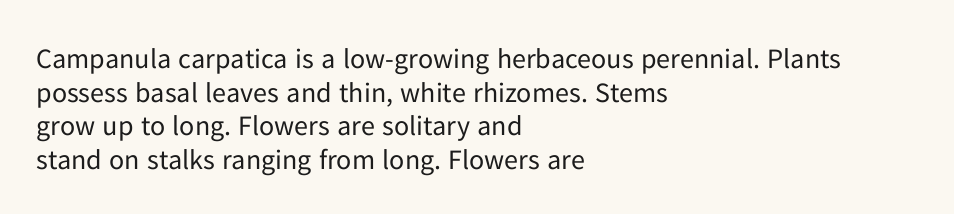
Each stroke keeps to a modest, everyday thickness or less. Plain, unruled lines of type. Which margin do the lines hug? The left one — the right edge is uneven. The letters advance in unequal steps, a hallmark of proportional type. Are there feet on the stems? There aren't — it's a sans. Standard letterfit; no display-style spreading of the glyphs.
